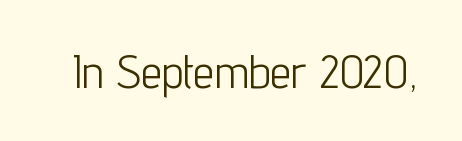
The image shows 47 px light, condensed sans-serif type, upright; set normal letter spacing, not underlined; low stroke contrast and a medium x-height.
